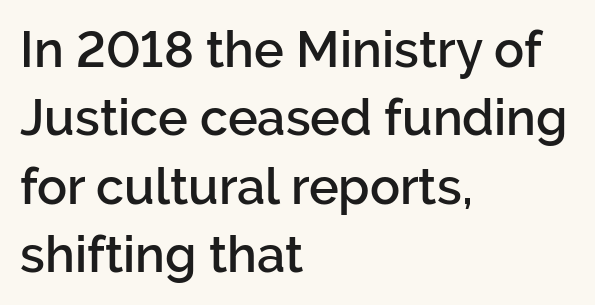
{"serif": "no", "italic": "no", "bold": "semi", "weight": "semibold", "width": "normal", "stroke_contrast": "low", "x_height": "medium", "monospaced": "no", "underline": "no", "align": "left", "line_spacing": "normal", "line_spacing_ratio": 1.37, "letter_spacing": "normal", "letter_spacing_em": 0.0, "glyph_px": 50}
